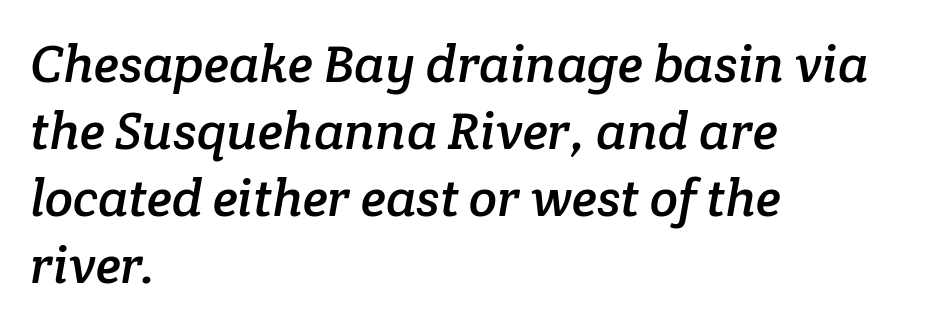
This sample uses a serif face. No word sits above an underline. Baseline-to-baseline distance is the conventional proportion of letter height. Each letter keeps its own natural width here, so spacing adapts to shape. Reading down the block, your eye returns to a fixed left position each line.
